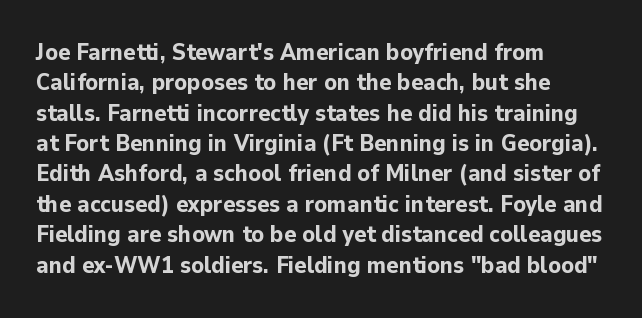
{"italic": "no", "bold": "yes", "underline": "no", "align": "left", "line_spacing": "normal", "line_spacing_ratio": 1.32, "letter_spacing": "normal", "letter_spacing_em": 0.0, "glyph_px": 23}
